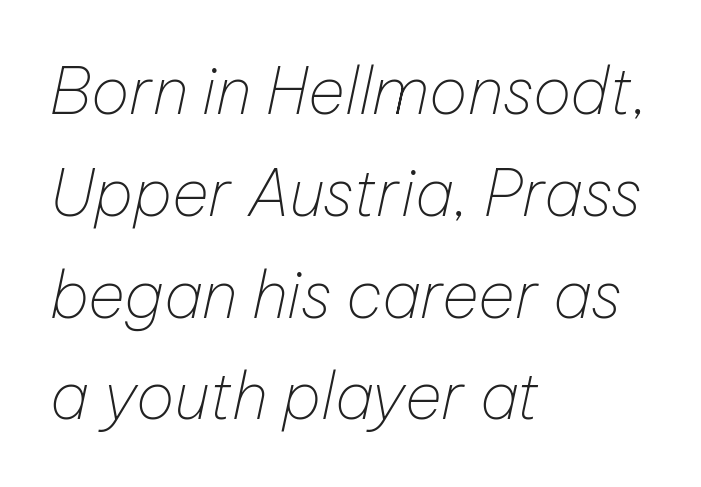
The image shows 64 px thin type, italic (leaning right); set left-aligned, normal line spacing (1.59x), normal letter spacing, not underlined; low stroke contrast and a medium x-height.
